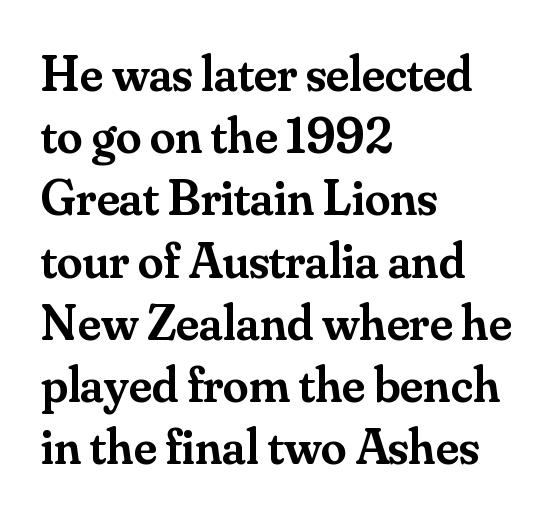
The image shows 51 px semibold serif type, upright; set left-aligned, line spacing 1.22x, normal letter spacing, not underlined; medium stroke contrast and a small x-height.
